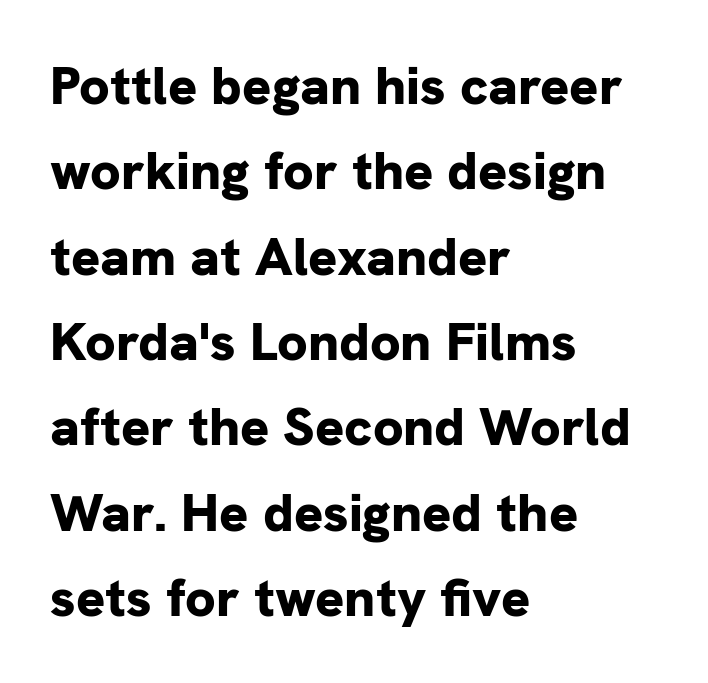
The image shows 54 px bold sans-serif type, upright; set left-aligned, normal line spacing (1.58x), normal letter spacing, not underlined; low stroke contrast and a medium x-height.
